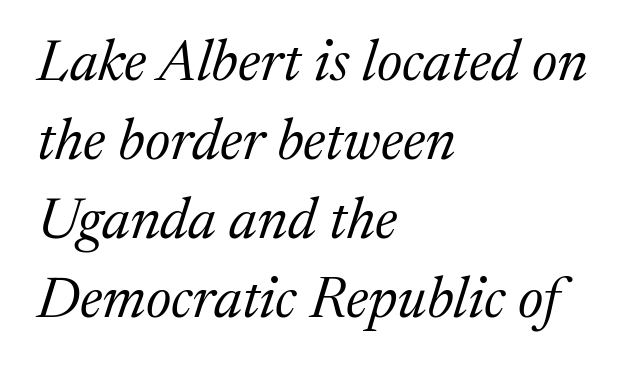
Q: Is the text bold? A: No.
Q: Is the text italic (slanted)? A: Yes, it leans right by about 17 degrees.
Q: Is the typeface a serif or a sans-serif typeface? A: Serif.
Q: Is the text underlined? A: No.
Q: How is the paragraph aligned? A: Left-aligned.
Q: Is the spacing between letters normal or unusually wide? A: Normal.
Q: Is the spacing between lines tight, normal or loose? A: Normal.
Q: Width (condensed, normal, or wide)? A: Normal.
Q: Stroke contrast? A: Medium.
Q: x-height? A: Medium.
Q: Monospaced? A: No.
